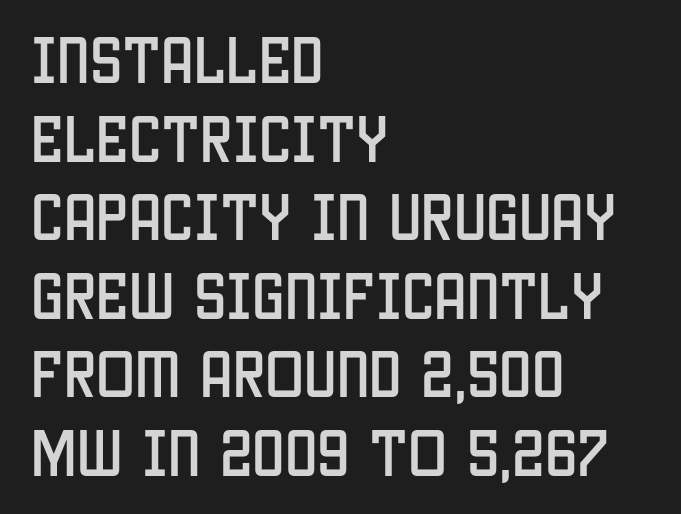
Q: Is the text italic (slanted)? A: No, it is upright.
Q: Is the typeface a serif or a sans-serif typeface? A: Sans-serif.
Q: Is the text underlined? A: No.
Q: How is the paragraph aligned? A: Left-aligned.
Q: Is the spacing between letters normal or unusually wide? A: Normal.
Q: Is the spacing between lines tight, normal or loose? A: Normal.
Q: Width (condensed, normal, or wide)? A: Condensed.
Q: Stroke contrast? A: Low.
Q: x-height? A: Large.
Q: Monospaced? A: No.
